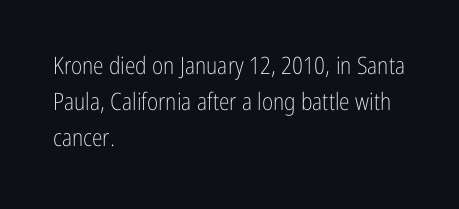
Default kerning and tracking; the words read as compact shapes. Tall strokes in this sample are plumb rather than angled. This rendering uses left alignment, leaving the right contour irregular. Students, observe: this is what conventionally led text looks like. Each stroke keeps to a modest, everyday thickness or less. Honestly, there is no underline to notice here at all.
